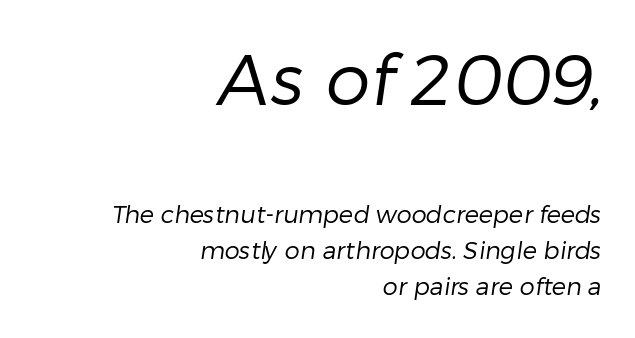
{"serif": "no", "bold": "no", "weight": "regular", "width": "normal", "stroke_contrast": "low", "x_height": "medium", "monospaced": "no", "underline": "no", "align": "right", "line_spacing": "normal", "line_spacing_ratio": 1.5, "letter_spacing": "normal", "letter_spacing_em": 0.0, "larger_block": "first", "size_ratio": 2.96, "glyph_px": 71}
